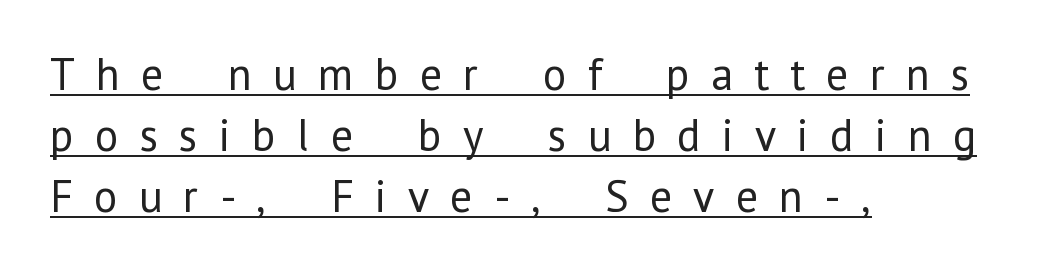
{"serif": "no", "italic": "no", "bold": "no", "weight": "regular", "width": "normal", "stroke_contrast": "low", "x_height": "medium", "monospaced": "no", "underline": "yes", "align": "left", "line_spacing": "normal", "line_spacing_ratio": 1.36, "letter_spacing": "wide", "letter_spacing_em": 0.47, "glyph_px": 45}
